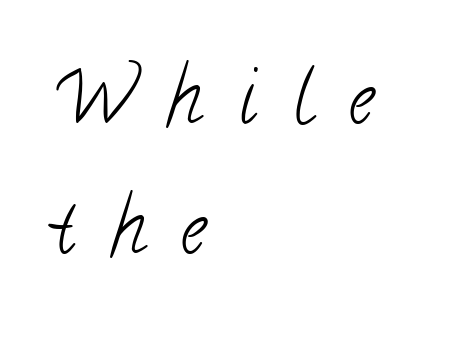
Q: Is the text bold? A: No.
Q: Is the text underlined? A: No.
Q: How is the paragraph aligned? A: Left-aligned.
Q: Is the spacing between letters normal or unusually wide? A: Unusually wide.
Q: Width (condensed, normal, or wide)? A: Condensed.
Q: Stroke contrast? A: Low.
Q: x-height? A: Small.
Q: Monospaced? A: No.
